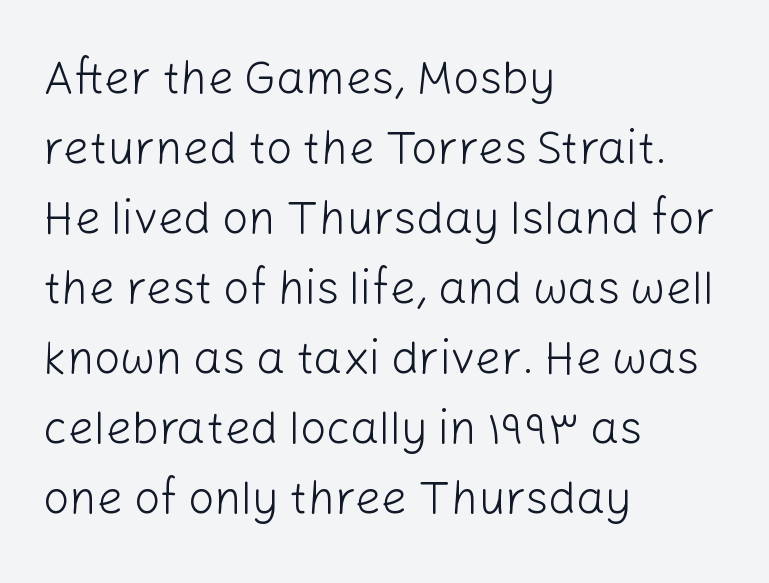
{"serif": "no", "italic": "no", "bold": "no", "weight": "light", "width": "normal", "stroke_contrast": "low", "x_height": "medium", "monospaced": "no", "underline": "no", "align": "left", "line_spacing": "normal", "line_spacing_ratio": 1.52, "letter_spacing": "normal", "letter_spacing_em": 0.0, "glyph_px": 46}
